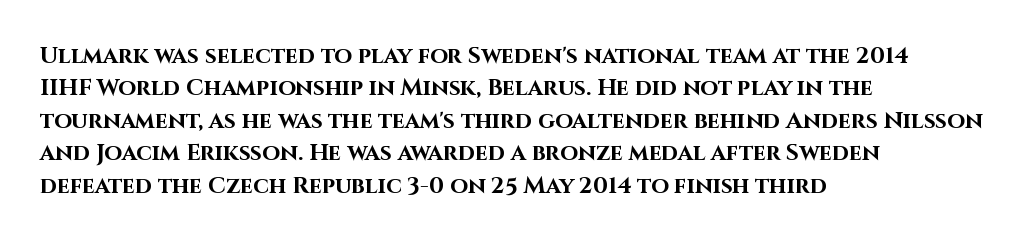
{"italic": "no", "bold": "yes", "underline": "no", "align": "left", "line_spacing": "normal", "line_spacing_ratio": 1.41, "letter_spacing": "normal", "letter_spacing_em": 0.0, "glyph_px": 23}
